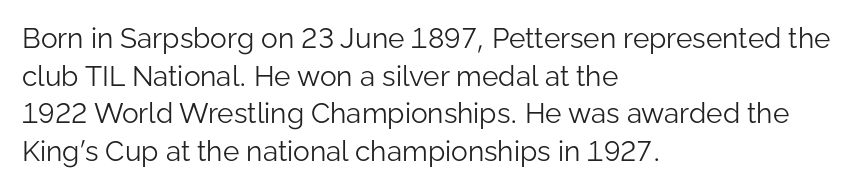
Q: Is the text bold? A: No.
Q: Is the text italic (slanted)? A: No, it is upright.
Q: Is the typeface a serif or a sans-serif typeface? A: Sans-serif.
Q: Is the text underlined? A: No.
Q: How is the paragraph aligned? A: Left-aligned.
Q: Is the spacing between letters normal or unusually wide? A: Normal.
Q: Is the spacing between lines tight, normal or loose? A: Normal.
Q: Width (condensed, normal, or wide)? A: Normal.
Q: Stroke contrast? A: Low.
Q: x-height? A: Medium.
Q: Monospaced? A: No.
